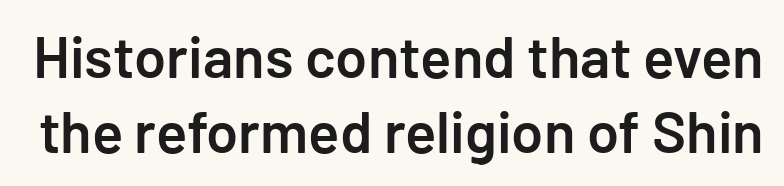
The image shows 58 px semibold sans-serif type, upright; set normal line spacing (1.3x), normal letter spacing, not underlined; low stroke contrast and a medium x-height.
